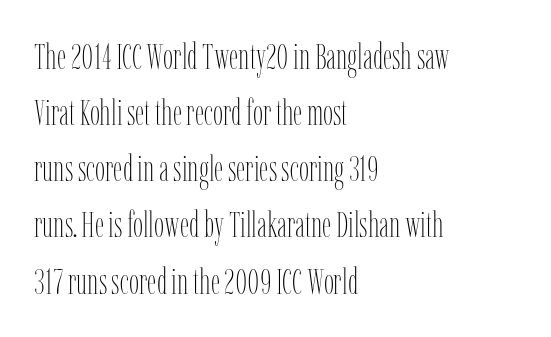
Q: Is the text bold? A: No.
Q: Is the text italic (slanted)? A: No, it is upright.
Q: Is the text underlined? A: No.
Q: How is the paragraph aligned? A: Left-aligned.
Q: Is the spacing between letters normal or unusually wide? A: Normal.
Q: Is the spacing between lines tight, normal or loose? A: Normal.
Q: Width (condensed, normal, or wide)? A: Condensed.
Q: Stroke contrast? A: Low.
Q: x-height? A: Medium.
Q: Monospaced? A: No.
